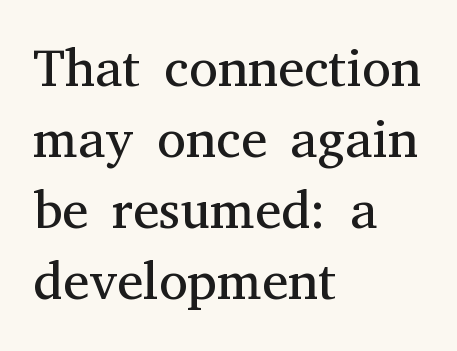
The image shows 53 px regular-weight serif type, upright; set left-aligned, normal line spacing (1.34x), normal letter spacing, not underlined; medium stroke contrast and a medium x-height.
